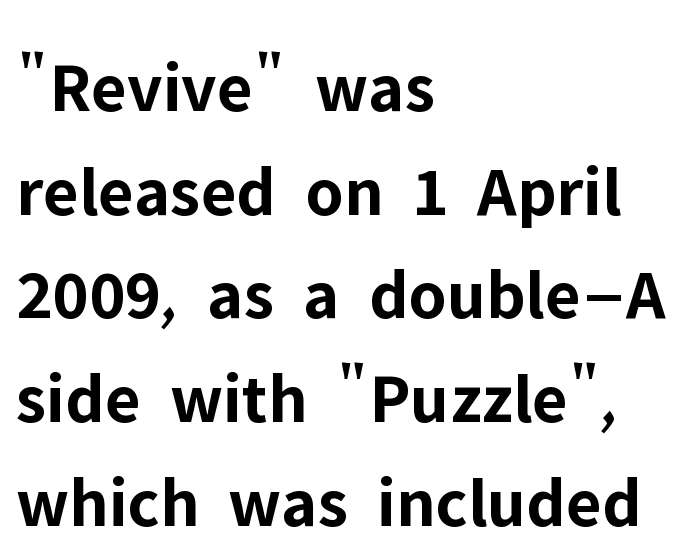
Typographically, this falls in the sans-serif category. Is there any slant? The stems are plumb. Observe the ordinary spacing: letters are neighbours, not strangers. Successive baselines arrive at the customary interval. The space directly below the letters is spotless. If you drew a ruler down the left edge, every line would touch it.
